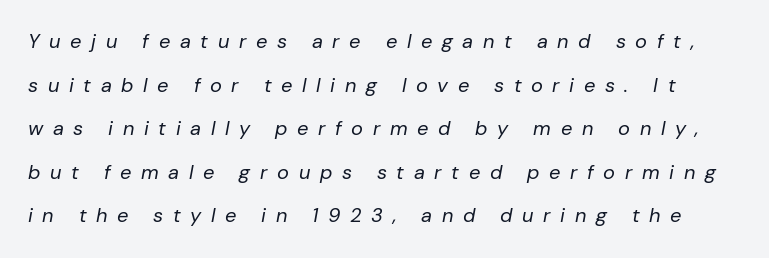
The line-height multiplier appears high, well above default. You can tell it's italic because the verticals aren't actually vertical. Stems here are at most as thick as an everyday book face. Spacing between characters has been opened up far beyond the box default.
